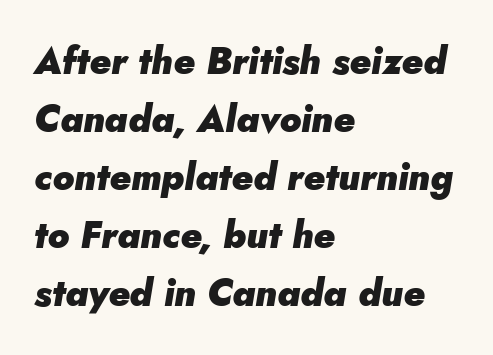
{"italic": "yes", "lean": "right", "slant_degrees": 5, "bold": "yes", "weight": "heavy", "width": "normal", "stroke_contrast": "low", "x_height": "small", "monospaced": "no", "underline": "no", "align": "left", "line_spacing": "normal", "line_spacing_ratio": 1.57, "letter_spacing": "normal", "letter_spacing_em": 0.0, "glyph_px": 37}
